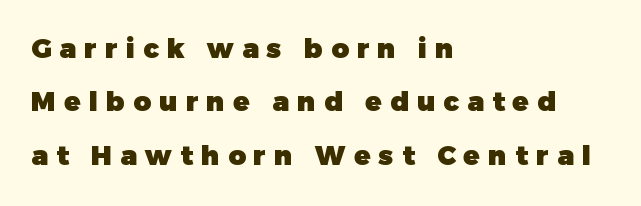
The image shows 27 px bold type, upright; set left-aligned, loose line spacing (1.98x), unusually wide letter spacing (+0.31 em), not underlined.
